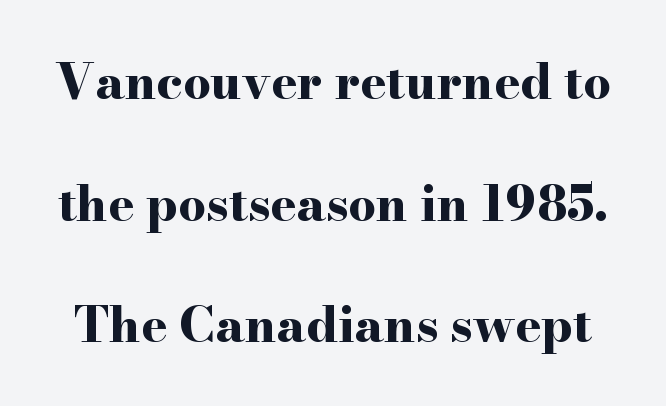
The typography opts for an upright posture over an oblique one. The sample has been set heavy, in full bold. The face used here is seriffed, in the tradition of book romans. Nobody drew a line under any word here. Letter spacing: default.
